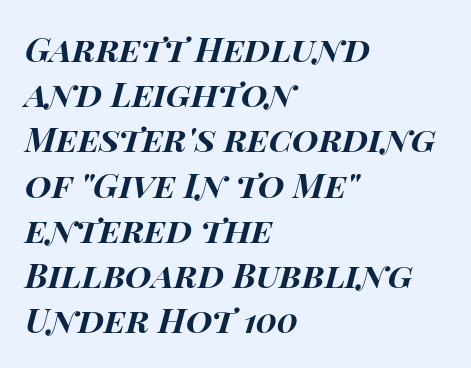
The image shows 34 px bold, wide type, italic (leaning right); set left-aligned, normal line spacing (1.33x), normal letter spacing, not underlined; high stroke contrast and a large x-height.
